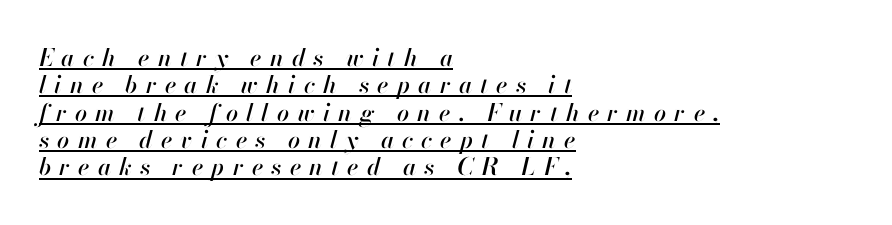
Q: Is the text italic (slanted)? A: Yes, it leans right by about 13 degrees.
Q: Is the text underlined? A: Yes.
Q: How is the paragraph aligned? A: Left-aligned.
Q: Is the spacing between letters normal or unusually wide? A: Unusually wide.
Q: Is the spacing between lines tight, normal or loose? A: Tight.
